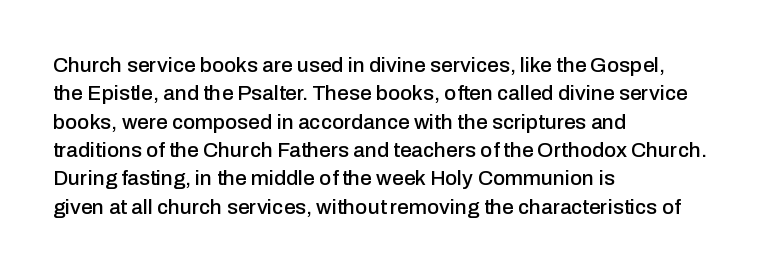
Posture: upright roman. The foot of each line stays bare and open. The passage shown stacks its lines at a standard gap. Alignment: flush left. The horizontal fit of the characters is conventional and even.
